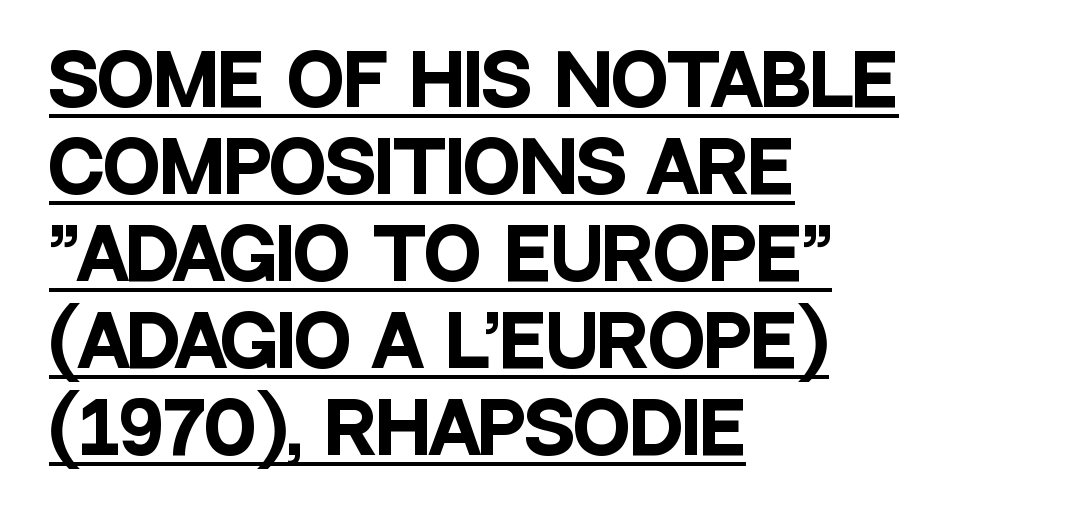
Q: Is the text bold? A: Yes.
Q: Is the text italic (slanted)? A: No, it is upright.
Q: Is the typeface a serif or a sans-serif typeface? A: Sans-serif.
Q: Is the text underlined? A: Yes.
Q: How is the paragraph aligned? A: Left-aligned.
Q: Is the spacing between letters normal or unusually wide? A: Normal.
Q: Is the spacing between lines tight, normal or loose? A: Normal.
Q: Width (condensed, normal, or wide)? A: Condensed.
Q: Stroke contrast? A: Low.
Q: x-height? A: Large.
Q: Monospaced? A: No.
